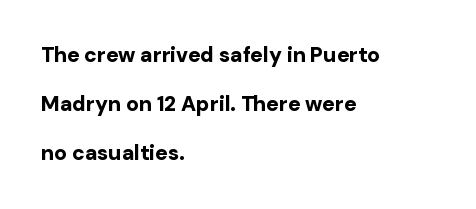
Whoever set this chose breathing room over compactness in the vertical rhythm. On the weight axis this lands at bold, roughly 700. Vertical strokes here are truly vertical. The glyphs are unaccompanied by any horizontal stroke below them.
